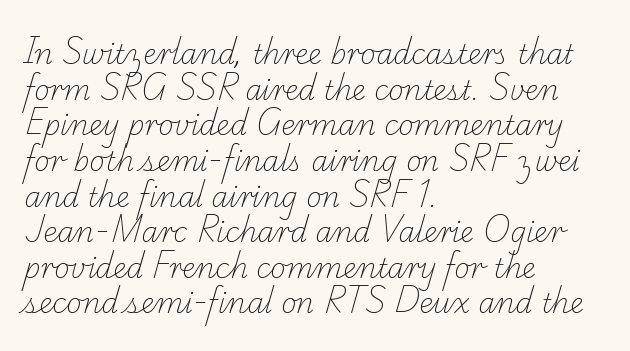
Q: Is the text bold? A: No.
Q: Is the text underlined? A: No.
Q: How is the paragraph aligned? A: Left-aligned.
Q: Is the spacing between letters normal or unusually wide? A: Normal.
Q: Is the spacing between lines tight, normal or loose? A: Normal.
